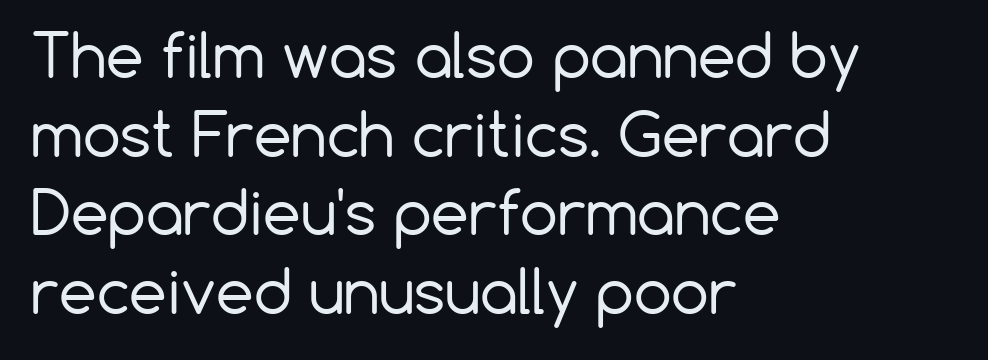
Q: Is the text bold? A: No.
Q: Is the text italic (slanted)? A: No, it is upright.
Q: Is the typeface a serif or a sans-serif typeface? A: Sans-serif.
Q: Is the text underlined? A: No.
Q: How is the paragraph aligned? A: Left-aligned.
Q: Is the spacing between letters normal or unusually wide? A: Normal.
Q: Is the spacing between lines tight, normal or loose? A: Normal.
Q: Width (condensed, normal, or wide)? A: Normal.
Q: Stroke contrast? A: Low.
Q: x-height? A: Medium.
Q: Monospaced? A: No.
